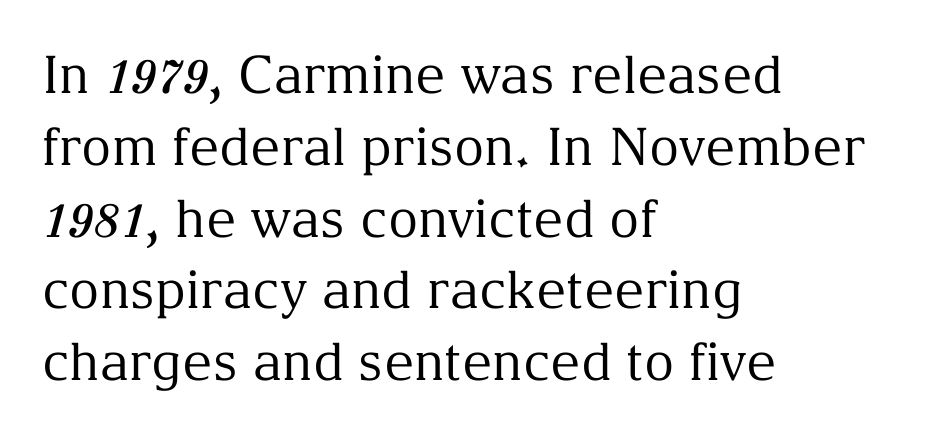
{"serif": "yes", "italic": "no", "bold": "no", "weight": "regular", "width": "normal", "stroke_contrast": "medium", "x_height": "medium", "monospaced": "no", "underline": "no", "align": "left", "line_spacing": "normal", "line_spacing_ratio": 1.38, "letter_spacing": "normal", "letter_spacing_em": 0.0, "glyph_px": 52}
